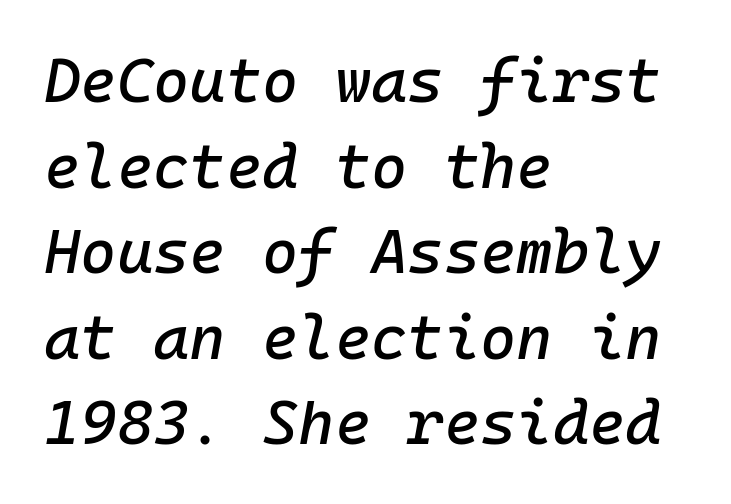
The image shows 62 px text type, italic (leaning right), monospaced; set left-aligned, normal line spacing (1.38x), normal letter spacing, not underlined; low stroke contrast and a medium x-height.
